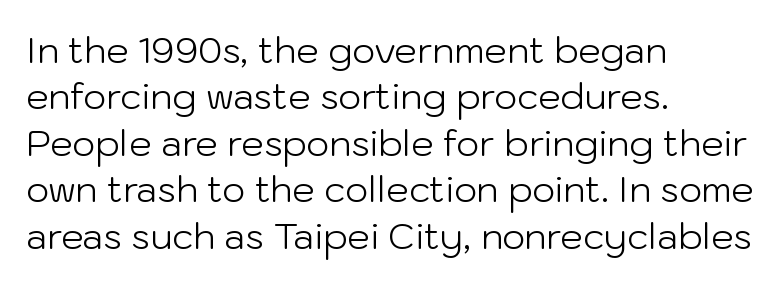
Honestly, the letter spacing is just normal — you wouldn't notice it. The characters are drawn with everyday or finer stroke widths. The line-height multiplier appears to be the usual default. Plain, unruled lines of type. Varying glyph widths throughout — classic text-font behaviour.
